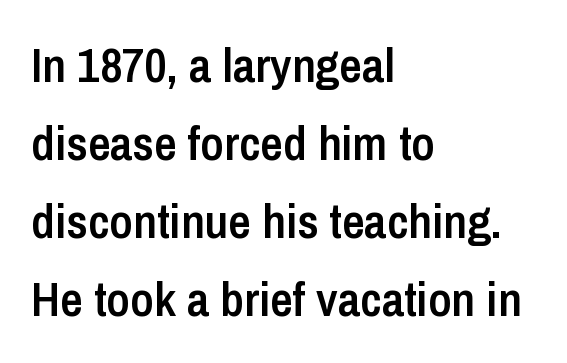
{"serif": "no", "italic": "no", "bold": "semi", "weight": "semibold", "width": "condensed", "stroke_contrast": "low", "x_height": "medium", "monospaced": "no", "underline": "no", "align": "left", "line_spacing": "normal", "line_spacing_ratio": 1.59, "letter_spacing": "normal", "letter_spacing_em": 0.0, "glyph_px": 49}
